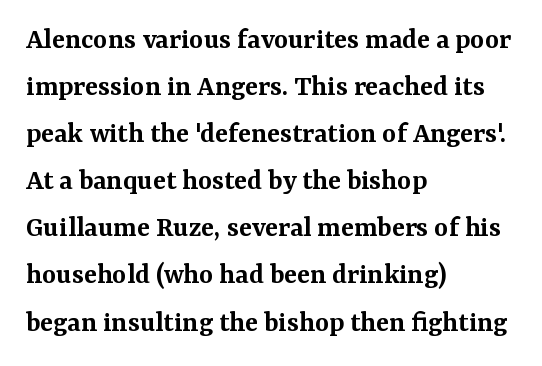
The image shows 30 px semibold serif type, upright; set left-aligned, normal line spacing (1.57x), normal letter spacing, not underlined; medium stroke contrast and a medium x-height.
